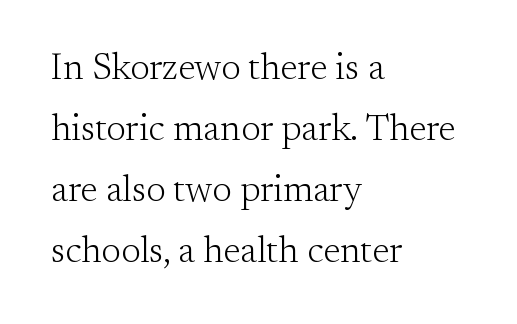
{"serif": "yes", "italic": "no", "bold": "no", "weight": "light", "width": "normal", "stroke_contrast": "medium", "x_height": "small", "monospaced": "no", "underline": "no", "align": "left", "line_spacing": "normal", "line_spacing_ratio": 1.65, "letter_spacing": "normal", "letter_spacing_em": 0.0, "glyph_px": 37}
